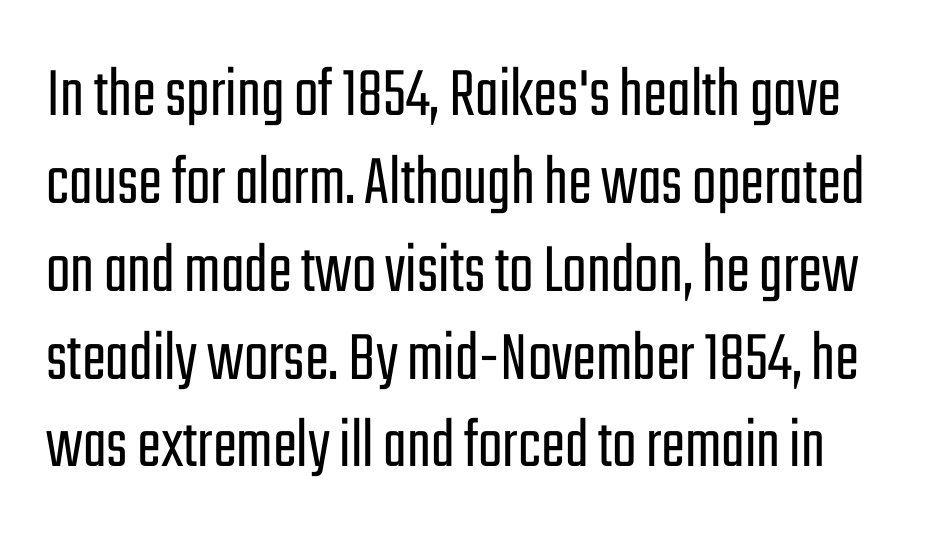
{"serif": "no", "italic": "no", "bold": "no", "weight": "light", "width": "condensed", "stroke_contrast": "low", "x_height": "medium", "monospaced": "no", "underline": "no", "line_spacing_ratio": 1.22, "letter_spacing": "normal", "letter_spacing_em": 0.0, "glyph_px": 72}
